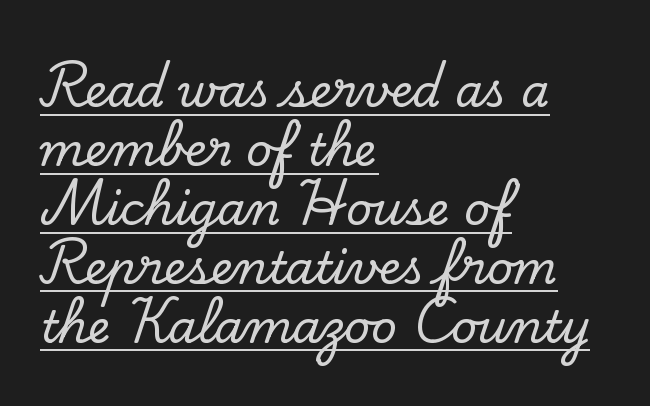
Q: Is the text italic (slanted)? A: Yes.
Q: Is the typeface a serif or a sans-serif typeface? A: Serif.
Q: Is the text underlined? A: Yes.
Q: How is the paragraph aligned? A: Left-aligned.
Q: Is the spacing between letters normal or unusually wide? A: Normal.
Q: Is the spacing between lines tight, normal or loose? A: Normal.
Q: Width (condensed, normal, or wide)? A: Normal.
Q: Stroke contrast? A: Low.
Q: x-height? A: Small.
Q: Monospaced? A: No.
